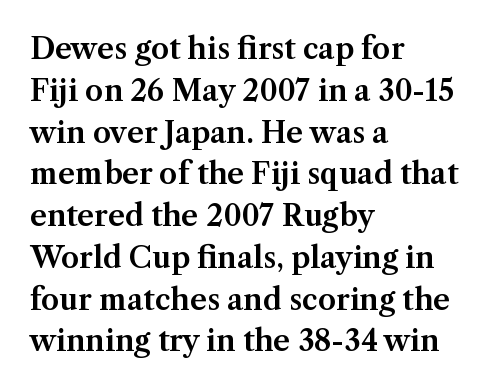
Q: Is the text italic (slanted)? A: No, it is upright.
Q: Is the typeface a serif or a sans-serif typeface? A: Serif.
Q: Is the text underlined? A: No.
Q: How is the paragraph aligned? A: Left-aligned.
Q: Is the spacing between letters normal or unusually wide? A: Normal.
Q: Is the spacing between lines tight, normal or loose? A: Normal.
Q: Width (condensed, normal, or wide)? A: Normal.
Q: Stroke contrast? A: Medium.
Q: x-height? A: Medium.
Q: Monospaced? A: No.
